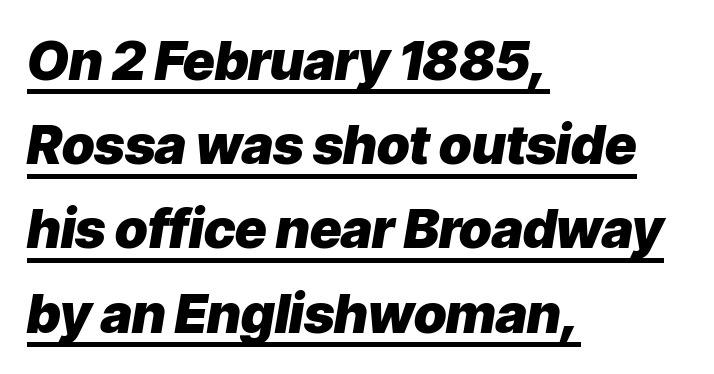
{"italic": "yes", "lean": "right", "slant_degrees": 9, "bold": "yes", "weight": "heavy", "width": "normal", "stroke_contrast": "low", "x_height": "medium", "monospaced": "no", "underline": "yes", "align": "left", "line_spacing": "normal", "line_spacing_ratio": 1.56, "letter_spacing": "normal", "letter_spacing_em": 0.0, "glyph_px": 54}
